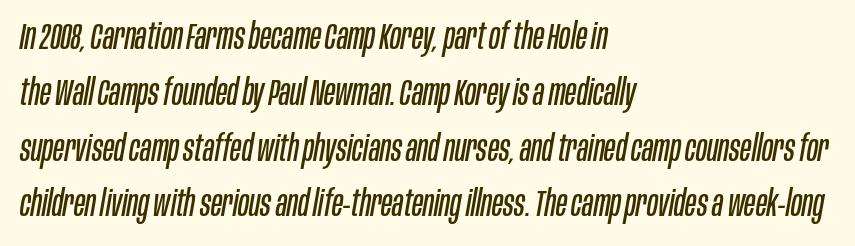
Teacher's note: observe the even left margin — that is flush-left alignment. Each letter keeps its own natural width here, so spacing adapts to shape. Any mark beneath the type? The region is blank. You can tell it's italic because the verticals aren't actually vertical. A quiet, ordinary-to-light weight characterises the typeface.
